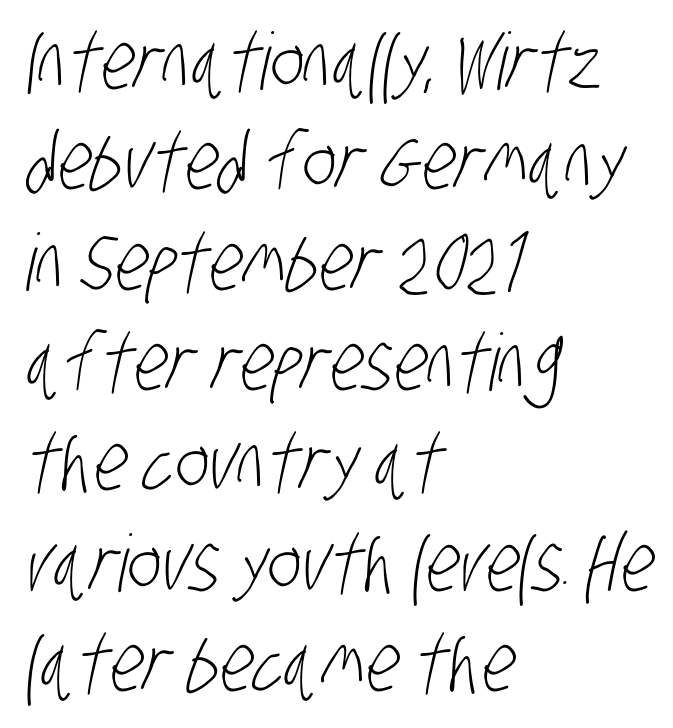
Q: Is the text bold? A: No.
Q: Is the typeface a serif or a sans-serif typeface? A: Sans-serif.
Q: Is the text underlined? A: No.
Q: How is the paragraph aligned? A: Left-aligned.
Q: Is the spacing between letters normal or unusually wide? A: Normal.
Q: Is the spacing between lines tight, normal or loose? A: Normal.
Q: Width (condensed, normal, or wide)? A: Condensed.
Q: Stroke contrast? A: Low.
Q: x-height? A: Large.
Q: Monospaced? A: No.
